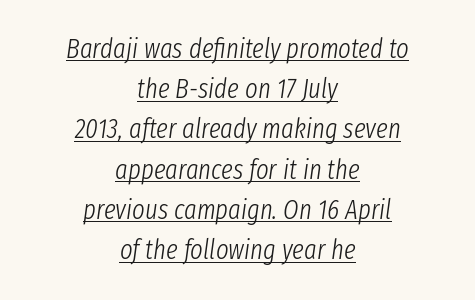
The image shows 27 px text type, italic (leaning right); set centered, normal line spacing (1.49x), normal letter spacing, underlined.
